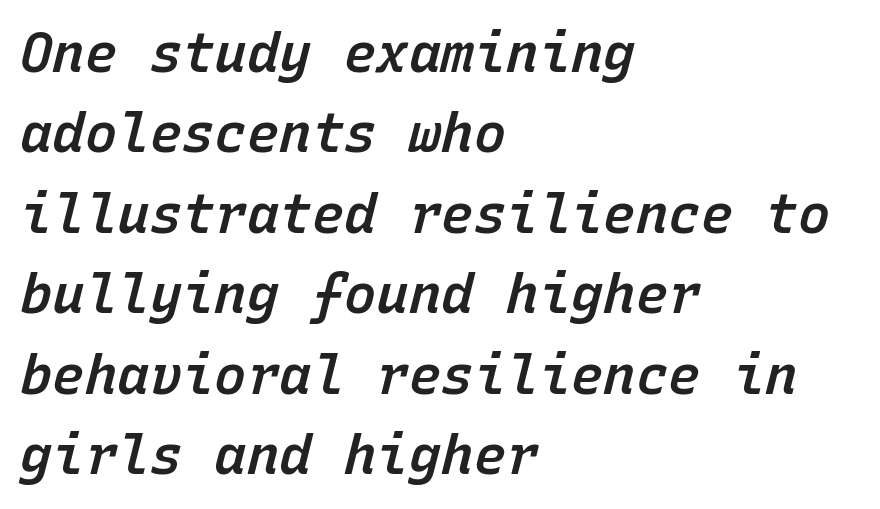
{"italic": "yes", "lean": "right", "slant_degrees": 15, "bold": "semi", "weight": "semibold", "width": "normal", "stroke_contrast": "low", "x_height": "medium", "monospaced": "yes", "underline": "no", "align": "left", "line_spacing": "normal", "line_spacing_ratio": 1.49, "letter_spacing": "normal", "letter_spacing_em": 0.0, "glyph_px": 54}
